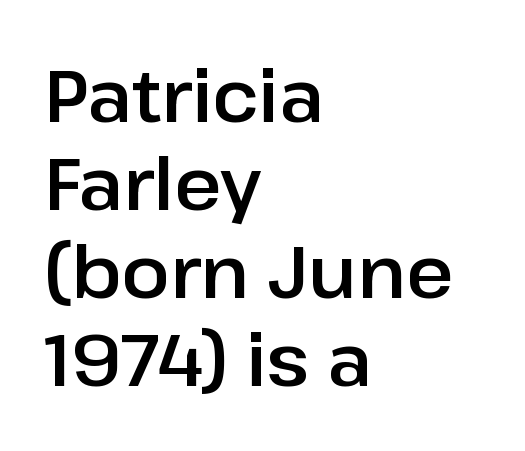
Serifs: no, the terminals of the letterforms are clean. What stands out about the letter spacing? Nothing — it is the standard amount. A bare baseline throughout the passage. A typesetter would call this proportional, since set widths differ per character.
